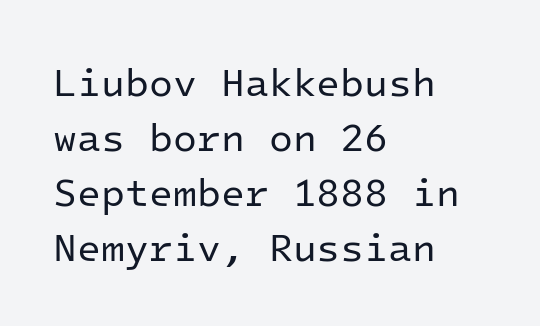
{"serif": "no", "italic": "no", "bold": "no", "weight": "regular", "width": "normal", "stroke_contrast": "low", "x_height": "medium", "monospaced": "yes", "underline": "no", "align": "left", "line_spacing": "normal", "line_spacing_ratio": 1.41, "letter_spacing": "normal", "letter_spacing_em": 0.0, "glyph_px": 39}
